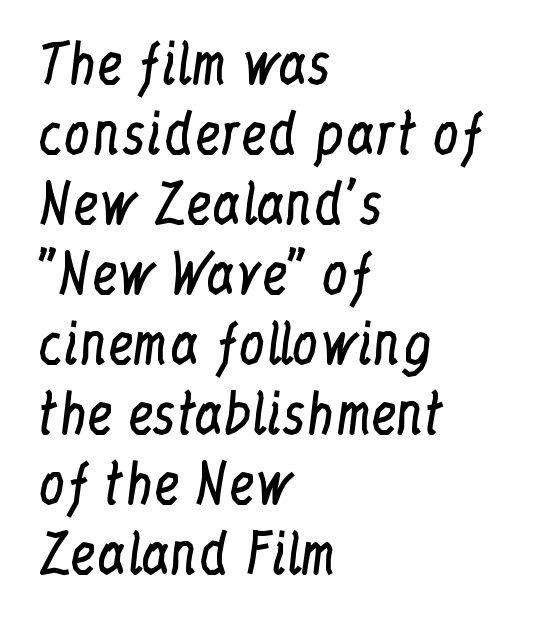
The image shows 53 px regular-weight, condensed serif type; set left-aligned, normal line spacing (1.32x), normal letter spacing, not underlined; low stroke contrast and a medium x-height.
